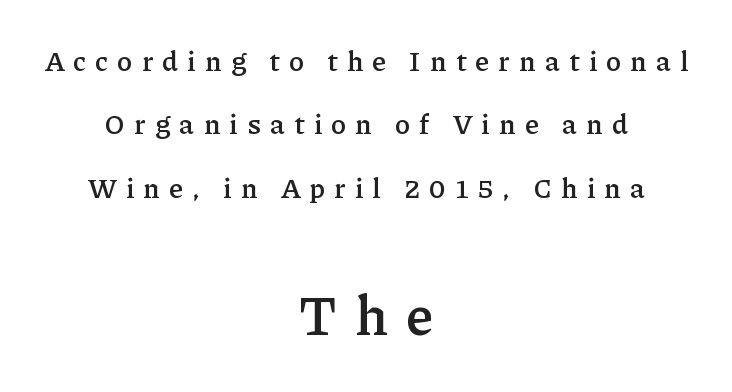
The image shows 55 px semibold serif type, upright; set centered, loose line spacing (2.26x), unusually wide letter spacing (+0.34 em), not underlined; the second (bottom) block is 1.96x larger; low stroke contrast and a medium x-height.
